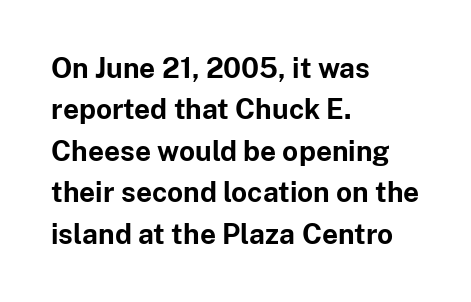
The image shows 28 px bold sans-serif type, upright; set left-aligned, normal line spacing (1.48x), normal letter spacing, not underlined; low stroke contrast and a medium x-height.
